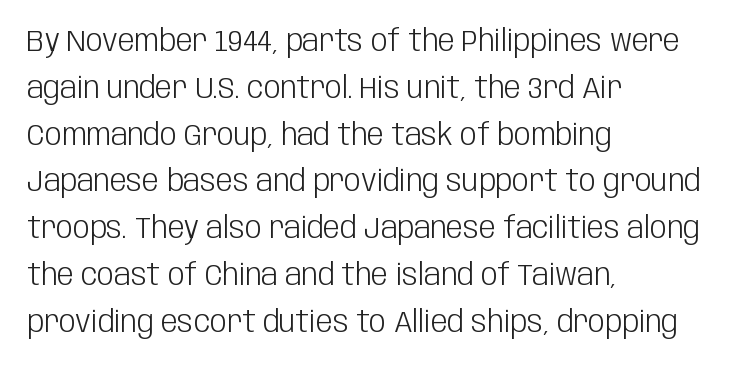
{"serif": "no", "italic": "no", "bold": "no", "weight": "light", "width": "condensed", "stroke_contrast": "low", "x_height": "large", "monospaced": "no", "underline": "no", "align": "left", "line_spacing": "normal", "line_spacing_ratio": 1.56, "letter_spacing": "normal", "letter_spacing_em": 0.0, "glyph_px": 30}
